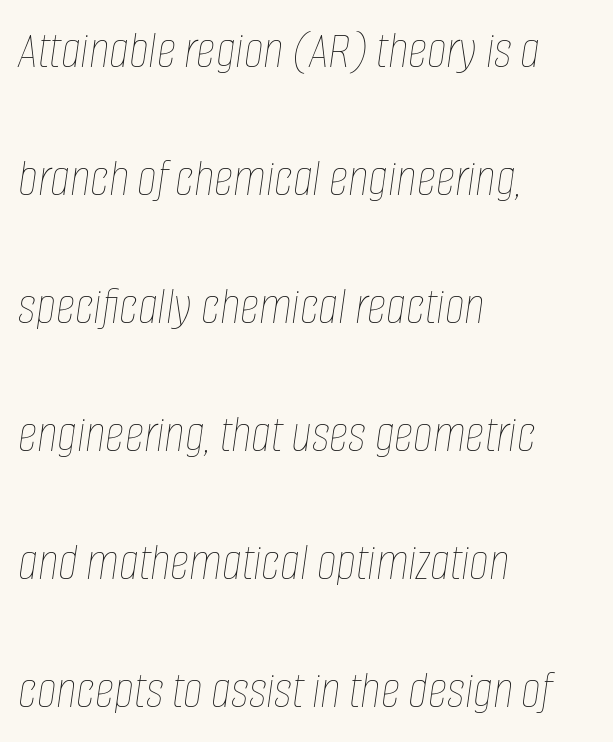
The image shows 54 px thin, condensed type, italic (leaning right); set left-aligned, loose line spacing (2.37x), normal letter spacing, not underlined; low stroke contrast and a large x-height.
